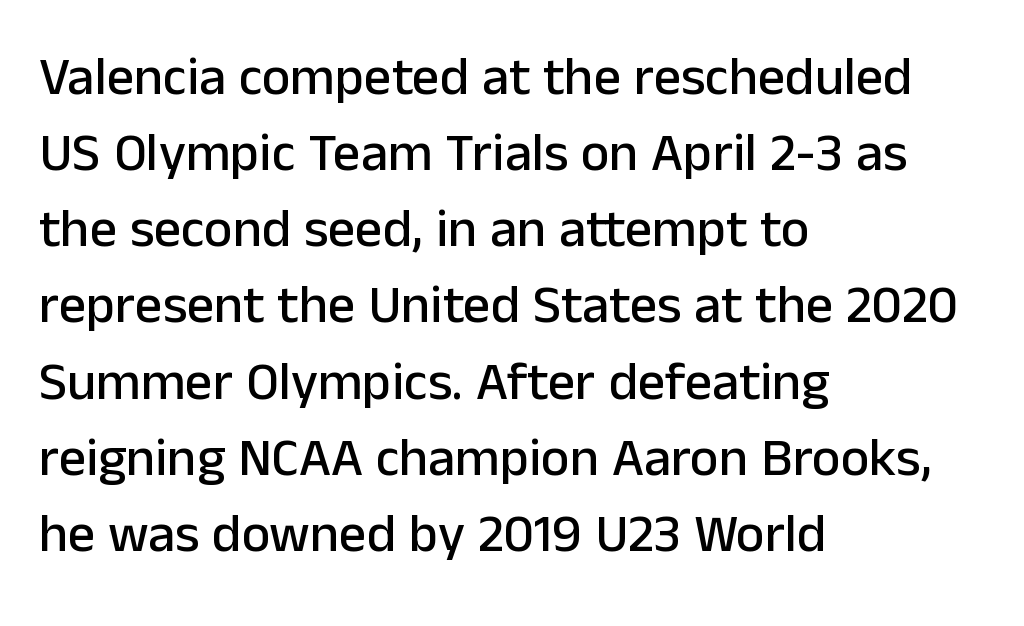
Q: Is the text italic (slanted)? A: No, it is upright.
Q: Is the typeface a serif or a sans-serif typeface? A: Sans-serif.
Q: Is the text underlined? A: No.
Q: How is the paragraph aligned? A: Left-aligned.
Q: Is the spacing between letters normal or unusually wide? A: Normal.
Q: Is the spacing between lines tight, normal or loose? A: Normal.
Q: Width (condensed, normal, or wide)? A: Normal.
Q: Stroke contrast? A: Low.
Q: x-height? A: Medium.
Q: Monospaced? A: No.
